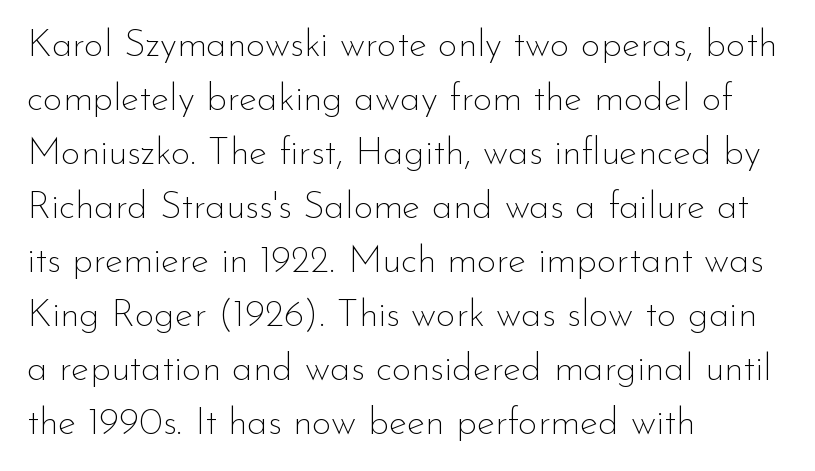
The image shows 38 px thin sans-serif type, upright; set left-aligned, normal line spacing (1.42x), normal letter spacing, not underlined; low stroke contrast and a small x-height.
